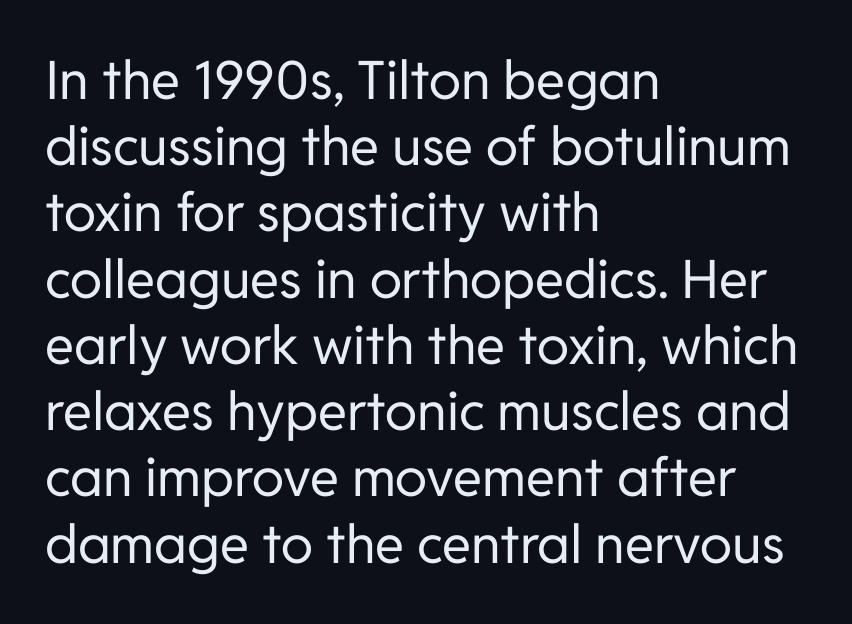
{"serif": "no", "italic": "no", "bold": "no", "weight": "regular", "width": "normal", "stroke_contrast": "low", "x_height": "medium", "monospaced": "no", "underline": "no", "align": "left", "line_spacing": "normal", "line_spacing_ratio": 1.25, "letter_spacing": "normal", "letter_spacing_em": 0.0, "glyph_px": 53}
